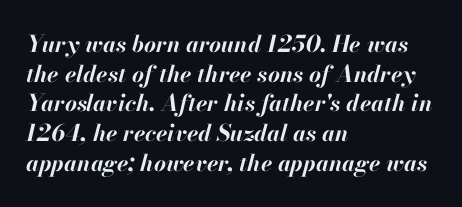
{"italic": "yes", "lean": "right", "slant_degrees": 13, "bold": "yes", "underline": "no", "align": "left", "line_spacing": "normal", "line_spacing_ratio": 1.29, "letter_spacing": "normal", "letter_spacing_em": 0.0, "glyph_px": 23}
